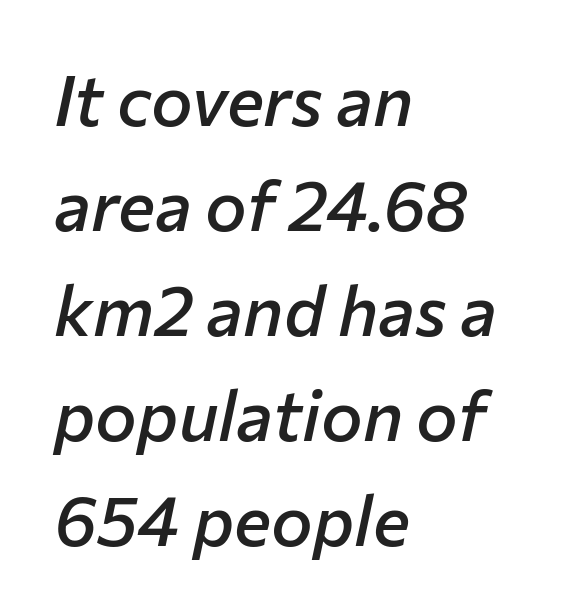
{"italic": "yes", "lean": "right", "slant_degrees": 12, "bold": "semi", "weight": "semibold", "width": "normal", "stroke_contrast": "low", "x_height": "medium", "monospaced": "no", "underline": "no", "align": "left", "line_spacing": "normal", "line_spacing_ratio": 1.5, "letter_spacing": "normal", "letter_spacing_em": 0.0, "glyph_px": 70}
